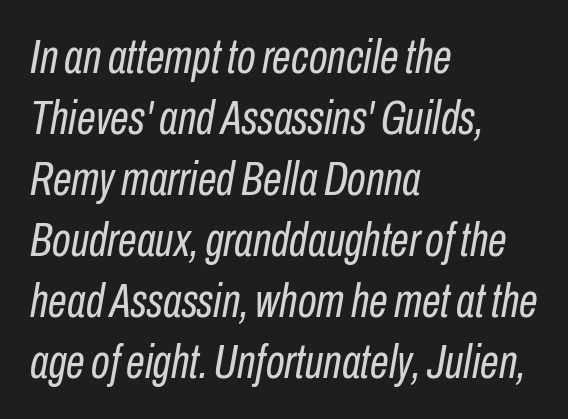
The image shows 48 px regular-weight, condensed type, italic (leaning right); set left-aligned, normal line spacing (1.27x), normal letter spacing, not underlined; low stroke contrast and a medium x-height.
